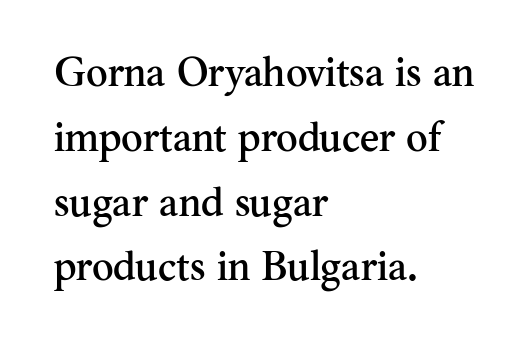
Summary of vertical rhythm: regular, with standard interline spacing. Every character sits straight up, as roman type does. Proportional: the letters do not fall into vertical columns. The text was rendered using a seriffed face with decorative stroke endings. A clean baseline with only descenders dipping below it.
